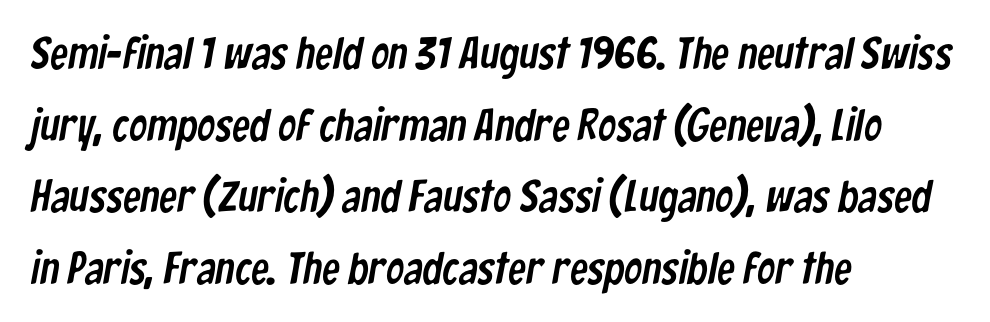
Think of a printed novel: that variable character pitch is what you see here. If you measured baseline to baseline, you'd find a middling distance. Honestly, the letter spacing is just normal — you wouldn't notice it. Any mark beneath the type? The region is blank.
